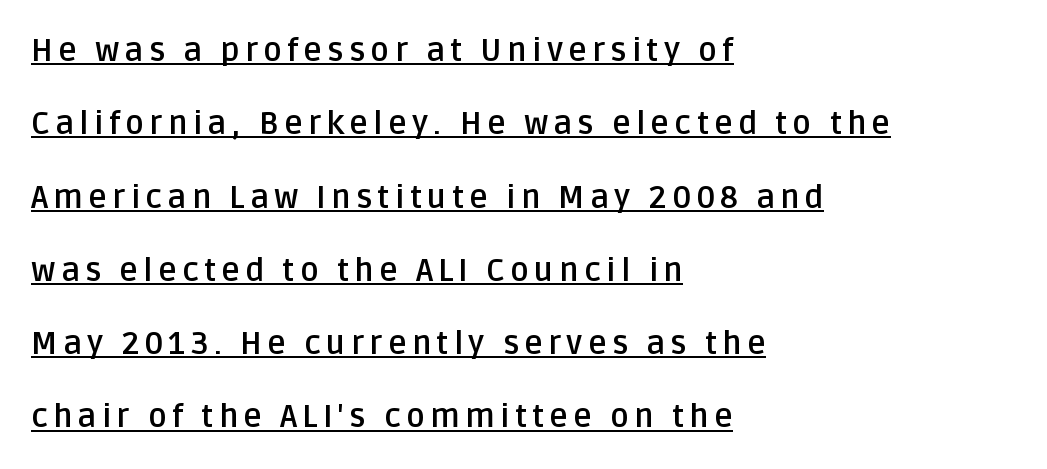
{"serif": "no", "italic": "no", "bold": "yes", "weight": "semibold", "width": "normal", "stroke_contrast": "low", "x_height": "large", "monospaced": "no", "underline": "yes", "align": "left", "line_spacing": "loose", "line_spacing_ratio": 2.29, "glyph_px": 32}
